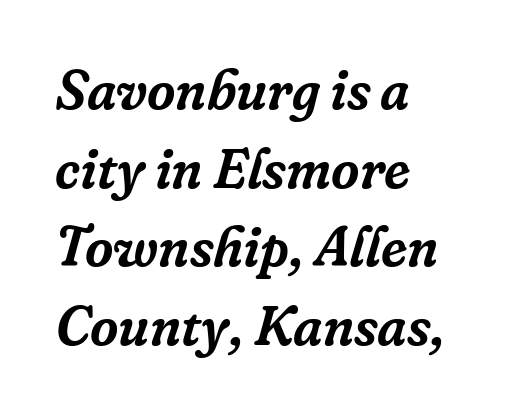
The image shows 55 px serif type, italic (leaning right); set left-aligned, normal line spacing (1.43x), normal letter spacing, not underlined; low stroke contrast and a medium x-height.
